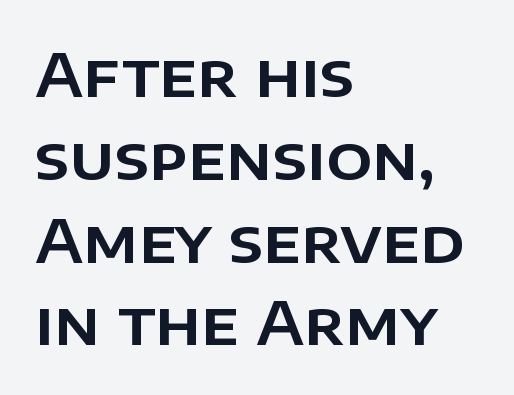
The image shows 60 px sans-serif type, upright; set left-aligned, normal line spacing (1.38x), normal letter spacing, not underlined; low stroke contrast and a large x-height.
